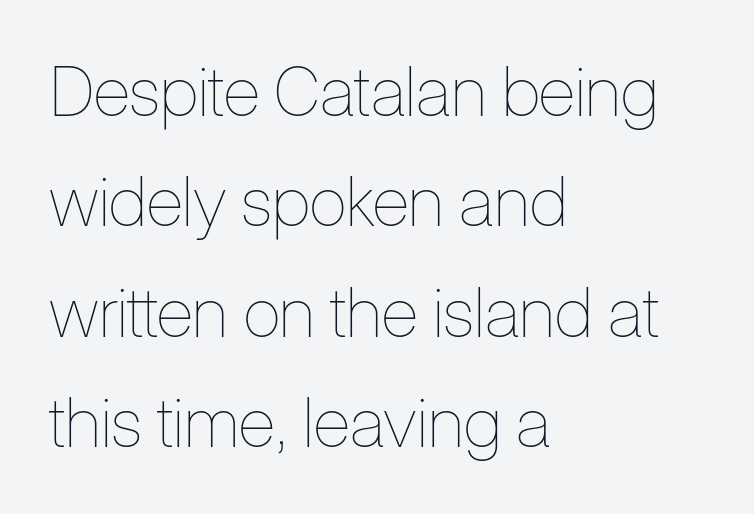
{"italic": "no", "bold": "no", "weight": "thin", "width": "condensed", "stroke_contrast": "low", "x_height": "medium", "monospaced": "no", "underline": "no", "align": "left", "line_spacing": "normal", "line_spacing_ratio": 1.6, "letter_spacing": "normal", "letter_spacing_em": 0.0, "glyph_px": 69}
